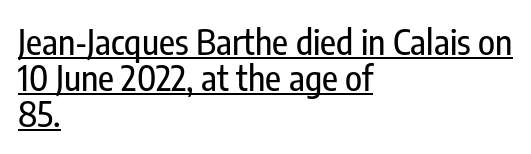
Q: Is the text italic (slanted)? A: No, it is upright.
Q: Is the typeface a serif or a sans-serif typeface? A: Sans-serif.
Q: Is the text underlined? A: Yes.
Q: How is the paragraph aligned? A: Left-aligned.
Q: Is the spacing between letters normal or unusually wide? A: Normal.
Q: Is the spacing between lines tight, normal or loose? A: Tight.
Q: Width (condensed, normal, or wide)? A: Condensed.
Q: Stroke contrast? A: Low.
Q: x-height? A: Medium.
Q: Monospaced? A: No.
